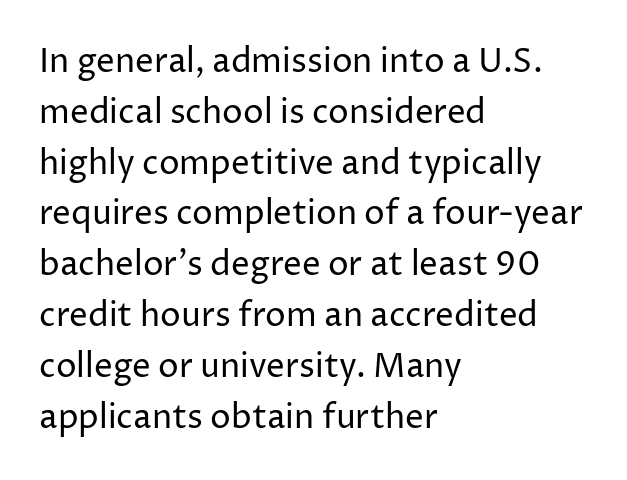
The image shows 33 px regular-weight sans-serif type, upright; set left-aligned, normal line spacing (1.54x), normal letter spacing, not underlined; low stroke contrast and a medium x-height.
